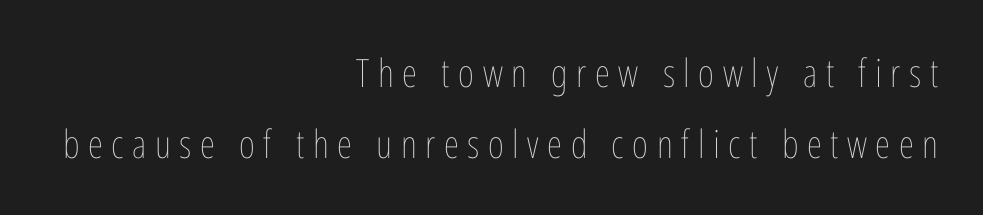
{"italic": "no", "bold": "no", "weight": "thin", "width": "condensed", "stroke_contrast": "low", "x_height": "medium", "monospaced": "no", "underline": "no", "align": "right", "line_spacing_ratio": 1.82, "letter_spacing": "wide", "letter_spacing_em": 0.22, "glyph_px": 39}
